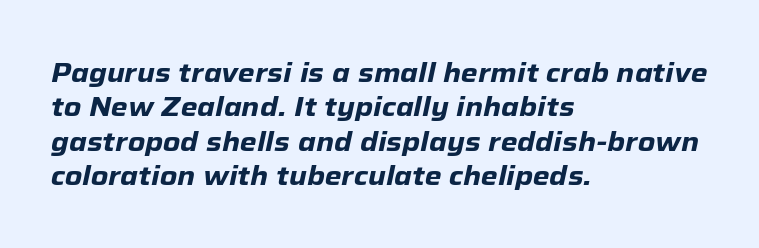
The image shows 27 px bold type, italic (leaning right); set left-aligned, normal line spacing (1.27x), normal letter spacing, not underlined.
